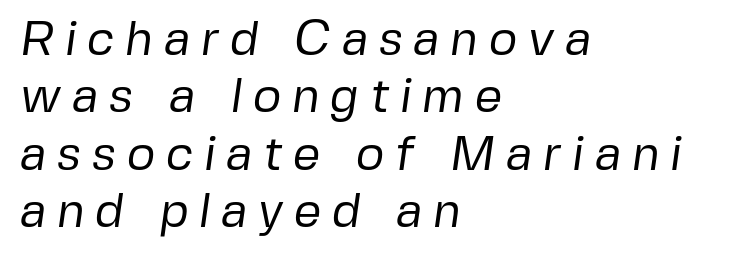
The image shows 49 px regular-weight sans-serif type; set left-aligned, line spacing 1.17x, unusually wide letter spacing (+0.21 em), not underlined; low stroke contrast and a medium x-height.
